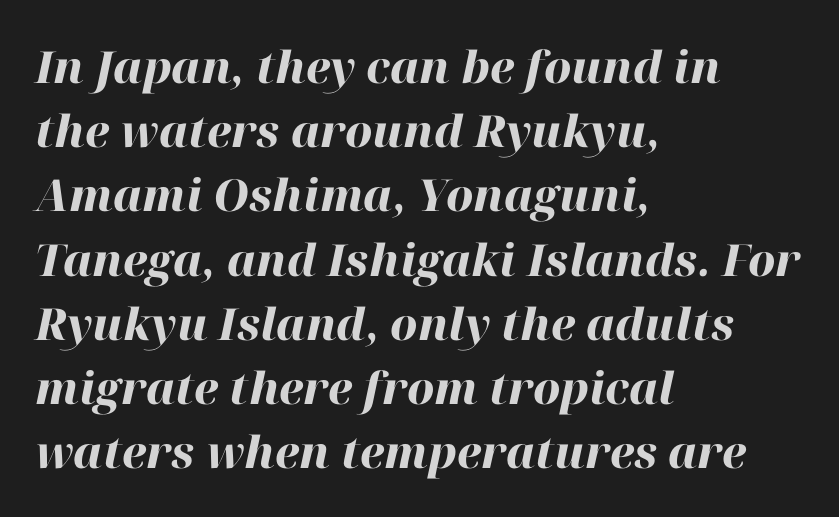
{"italic": "yes", "lean": "right", "slant_degrees": 12, "bold": "yes", "weight": "heavy", "width": "normal", "stroke_contrast": "high", "x_height": "medium", "monospaced": "no", "underline": "no", "align": "left", "line_spacing": "normal", "line_spacing_ratio": 1.46, "letter_spacing": "normal", "letter_spacing_em": 0.0, "glyph_px": 44}
